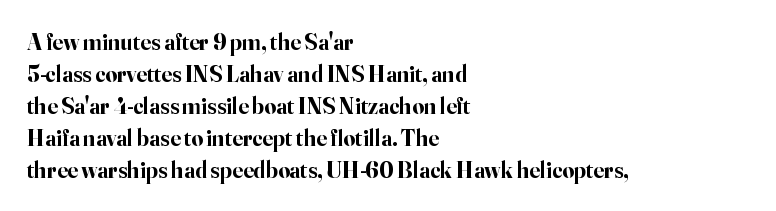
{"italic": "no", "bold": "yes", "underline": "no", "align": "left", "line_spacing": "normal", "line_spacing_ratio": 1.39, "letter_spacing": "normal", "letter_spacing_em": 0.0, "glyph_px": 23}
